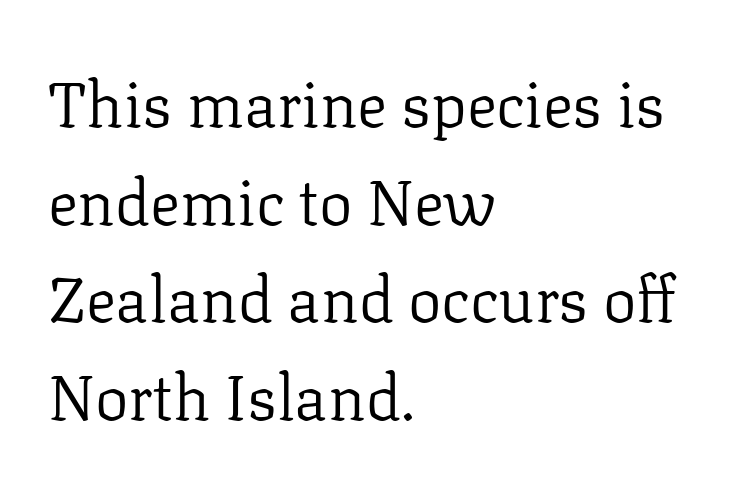
The image shows 63 px regular-weight serif type, upright; set left-aligned, normal line spacing (1.55x), normal letter spacing, not underlined; low stroke contrast and a medium x-height.
